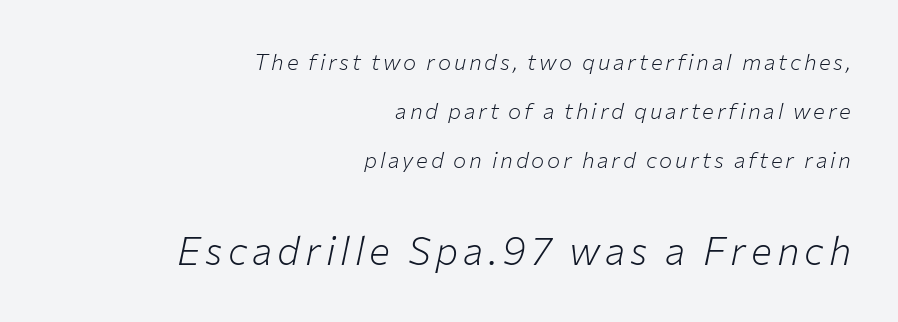
Q: Is the text bold? A: No.
Q: Is the text italic (slanted)? A: Yes, it leans right by about 12 degrees.
Q: Is the text underlined? A: No.
Q: How is the paragraph aligned? A: Right-aligned.
Q: Is the spacing between lines tight, normal or loose? A: Loose.
Q: Which block of text is set in a larger size, the first (top) or the second (bottom)? A: The second (bottom) one.
Q: Width (condensed, normal, or wide)? A: Normal.
Q: Stroke contrast? A: Low.
Q: x-height? A: Medium.
Q: Monospaced? A: No.
